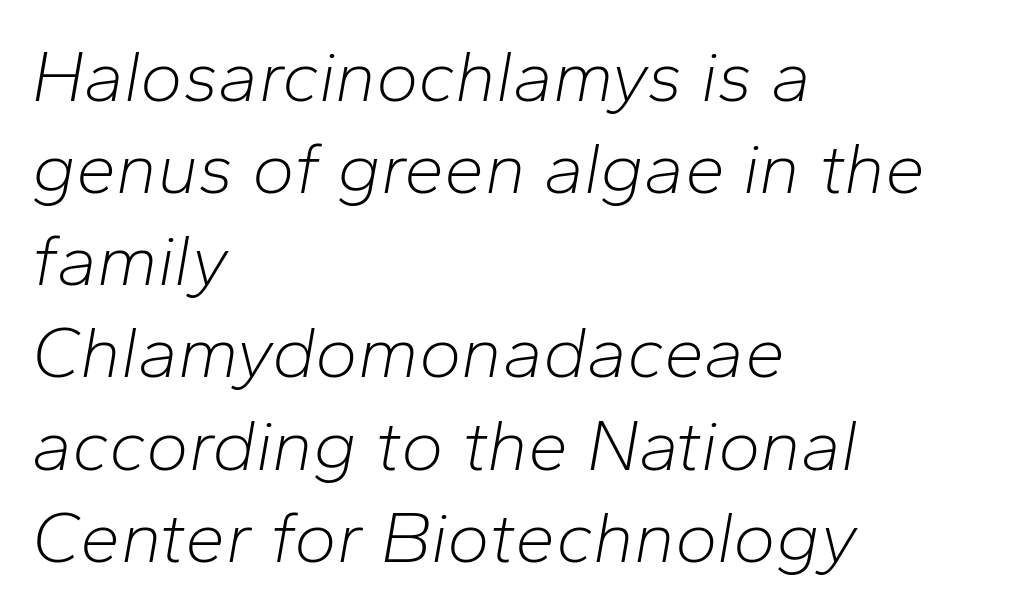
The image shows 72 px light type, italic (leaning right); set left-aligned, normal line spacing (1.28x), normal letter spacing, not underlined; low stroke contrast and a medium x-height.
